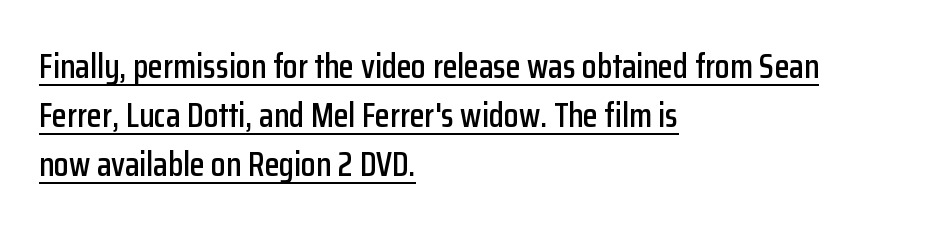
The image shows 34 px condensed sans-serif type, upright; set left-aligned, normal line spacing (1.44x), normal letter spacing, underlined; low stroke contrast and a medium x-height.
